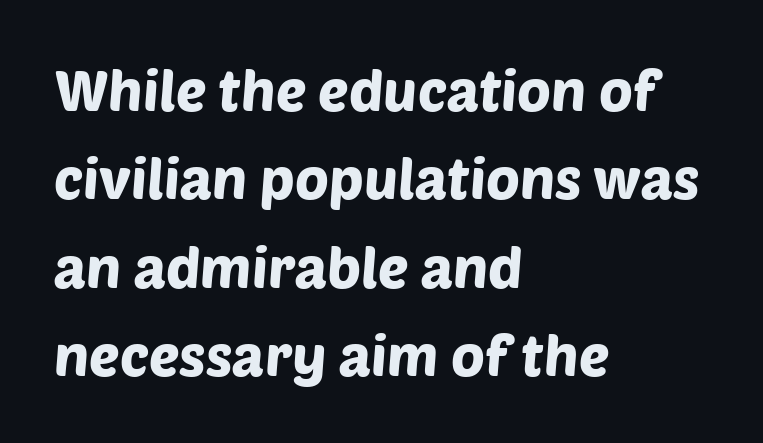
{"serif": "no", "width": "normal", "stroke_contrast": "low", "x_height": "large", "monospaced": "no", "underline": "no", "align": "left", "line_spacing": "normal", "line_spacing_ratio": 1.55, "letter_spacing": "normal", "letter_spacing_em": 0.0, "glyph_px": 57}
